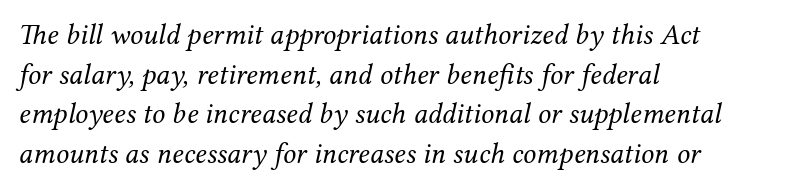
The image shows 29 px regular-weight serif type, italic (leaning right); set left-aligned, normal line spacing (1.37x), normal letter spacing, not underlined; medium stroke contrast and a medium x-height.
